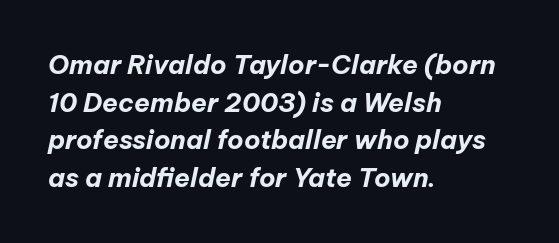
The image shows 26 px bold type, italic (leaning right); set left-aligned, normal line spacing (1.45x), normal letter spacing, not underlined.
